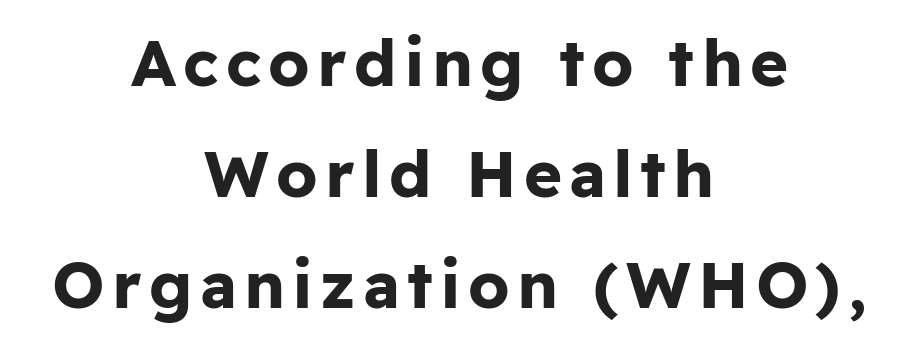
The image shows 65 px bold sans-serif type, upright; set centered, line spacing 1.71x, not underlined; low stroke contrast and a medium x-height.
